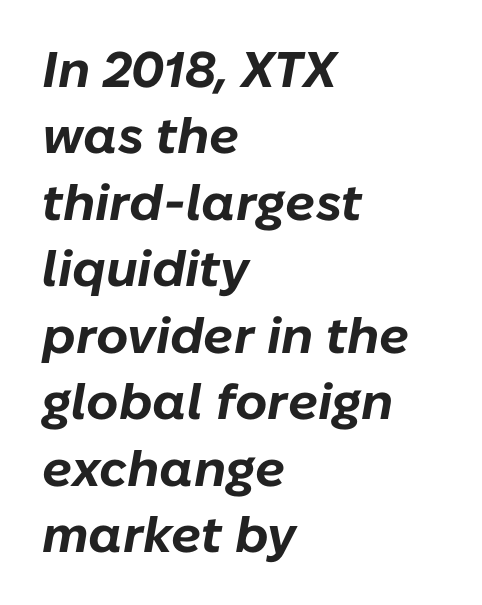
Short and long lines alike share a common starting point at left. The words here are not underlined. In terms of weight, the rendering is a true, heavy bold. In terms of leading, this rendering sits right in the middle.
